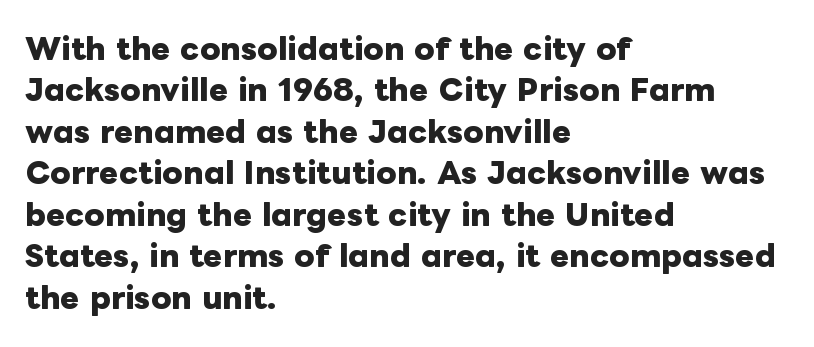
The image shows 29 px heavy type, upright; set left-aligned, normal line spacing (1.43x), normal letter spacing, not underlined; low stroke contrast and a medium x-height.
